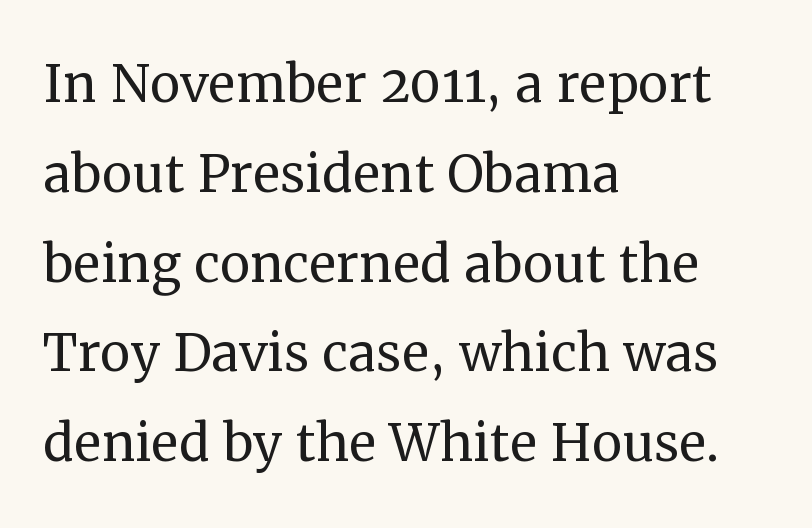
{"serif": "yes", "italic": "no", "bold": "no", "weight": "regular", "width": "normal", "stroke_contrast": "medium", "x_height": "medium", "monospaced": "no", "underline": "no", "align": "left", "line_spacing": "normal", "line_spacing_ratio": 1.32, "letter_spacing": "normal", "letter_spacing_em": 0.0, "glyph_px": 68}
